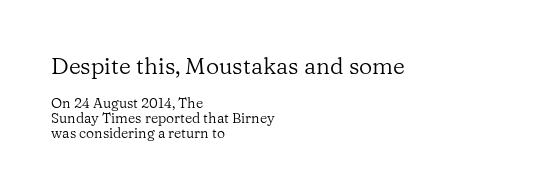
The image shows 23 px text type, upright; set left-aligned, tight line spacing (1.07x), normal letter spacing, not underlined; the first (top) block is 1.64x larger.
